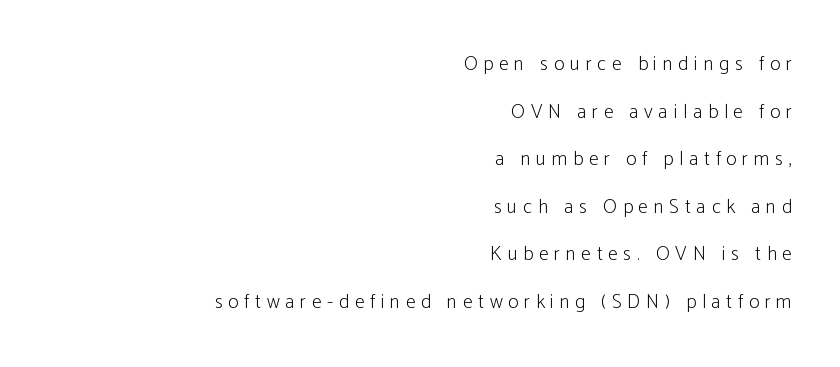
{"italic": "no", "bold": "no", "underline": "no", "align": "right", "line_spacing": "loose", "line_spacing_ratio": 2.38, "letter_spacing": "wide", "letter_spacing_em": 0.28, "glyph_px": 20}
